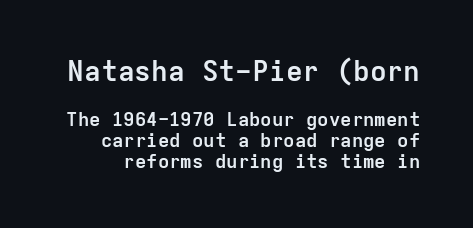
Q: Is the text bold? A: Yes.
Q: Is the text italic (slanted)? A: No, it is upright.
Q: Is the typeface a serif or a sans-serif typeface? A: Sans-serif.
Q: Is the text underlined? A: No.
Q: Is the spacing between letters normal or unusually wide? A: Normal.
Q: Is the spacing between lines tight, normal or loose? A: Tight.
Q: Which block of text is set in a larger size, the first (top) or the second (bottom)? A: The first (top) one.
Q: Width (condensed, normal, or wide)? A: Normal.
Q: Stroke contrast? A: Low.
Q: x-height? A: Medium.
Q: Monospaced? A: Yes.
